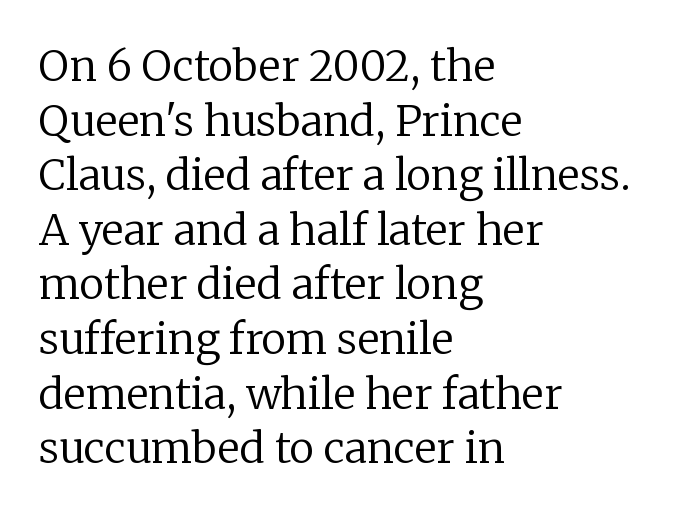
Q: Is the text bold? A: No.
Q: Is the text italic (slanted)? A: No, it is upright.
Q: Is the typeface a serif or a sans-serif typeface? A: Serif.
Q: Is the text underlined? A: No.
Q: How is the paragraph aligned? A: Left-aligned.
Q: Is the spacing between letters normal or unusually wide? A: Normal.
Q: Is the spacing between lines tight, normal or loose? A: Normal.
Q: Width (condensed, normal, or wide)? A: Normal.
Q: Stroke contrast? A: Low.
Q: x-height? A: Medium.
Q: Monospaced? A: No.
